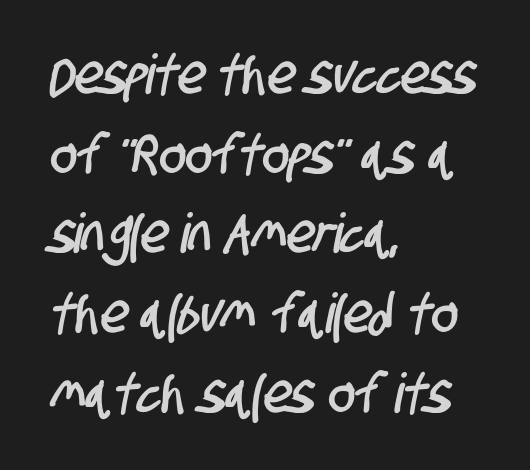
Q: Is the typeface a serif or a sans-serif typeface? A: Sans-serif.
Q: Is the text underlined? A: No.
Q: How is the paragraph aligned? A: Left-aligned.
Q: Is the spacing between letters normal or unusually wide? A: Normal.
Q: Is the spacing between lines tight, normal or loose? A: Normal.
Q: Width (condensed, normal, or wide)? A: Condensed.
Q: Stroke contrast? A: Low.
Q: x-height? A: Large.
Q: Monospaced? A: No.
